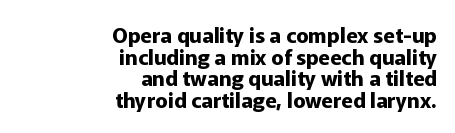
{"italic": "no", "bold": "yes", "underline": "no", "align": "right", "line_spacing": "tight", "line_spacing_ratio": 1.03, "letter_spacing": "normal", "letter_spacing_em": 0.0, "glyph_px": 21}
